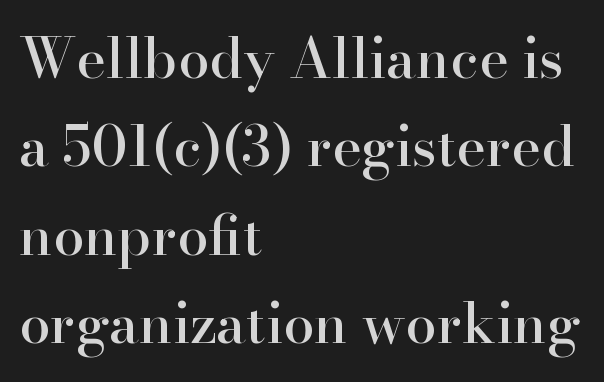
{"serif": "yes", "italic": "no", "width": "normal", "stroke_contrast": "high", "x_height": "small", "monospaced": "no", "underline": "no", "align": "left", "line_spacing": "normal", "line_spacing_ratio": 1.58, "letter_spacing": "normal", "letter_spacing_em": 0.0, "glyph_px": 56}
